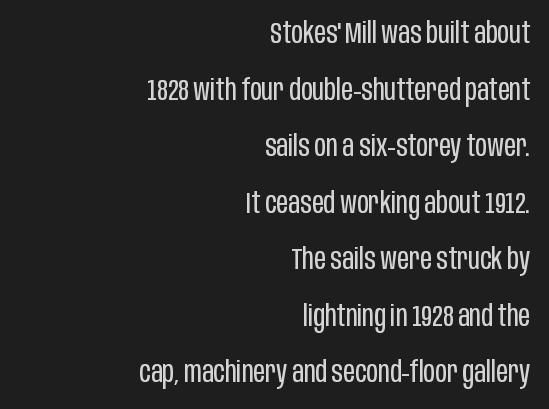
Do the characters align in a grid? No, the font is proportional. Check where the strokes stop: nothing finishes them off — pure sans. Rule under the text: the space is simply empty. If you drew a ruler down the right edge, every line would touch it.
